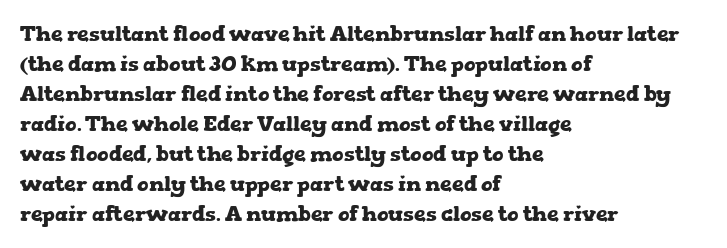
Q: Is the text bold? A: Yes.
Q: Is the text italic (slanted)? A: No, it is upright.
Q: Is the text underlined? A: No.
Q: How is the paragraph aligned? A: Left-aligned.
Q: Is the spacing between letters normal or unusually wide? A: Normal.
Q: Is the spacing between lines tight, normal or loose? A: Normal.
